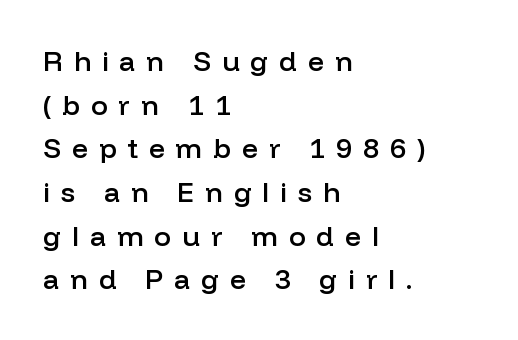
The image shows 28 px semibold sans-serif type, upright; set left-aligned, normal line spacing (1.56x), unusually wide letter spacing (+0.39 em), not underlined; low stroke contrast and a medium x-height.
